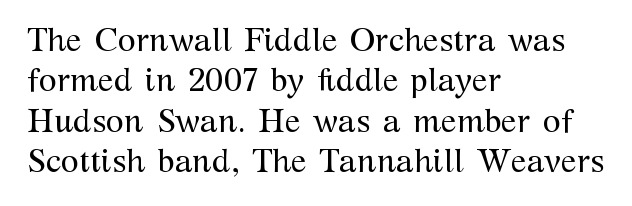
The image shows 33 px regular-weight serif type, upright; set left-aligned, line spacing 1.22x, normal letter spacing, not underlined; medium stroke contrast and a medium x-height.
